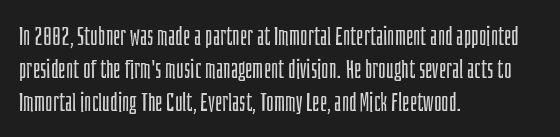
Check the space under the baseline: it is left empty. Posture: upright roman. Is the type heavy? It reads as light-to-regular instead. One-word summary of the alignment: left. The line-height multiplier appears to be the usual default.
